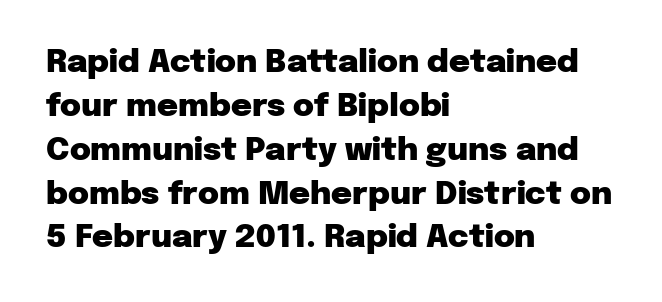
Q: Is the text bold? A: Yes.
Q: Is the text italic (slanted)? A: No, it is upright.
Q: Is the typeface a serif or a sans-serif typeface? A: Sans-serif.
Q: Is the text underlined? A: No.
Q: How is the paragraph aligned? A: Left-aligned.
Q: Is the spacing between letters normal or unusually wide? A: Normal.
Q: Is the spacing between lines tight, normal or loose? A: Normal.
Q: Width (condensed, normal, or wide)? A: Normal.
Q: Stroke contrast? A: Low.
Q: x-height? A: Medium.
Q: Monospaced? A: No.
